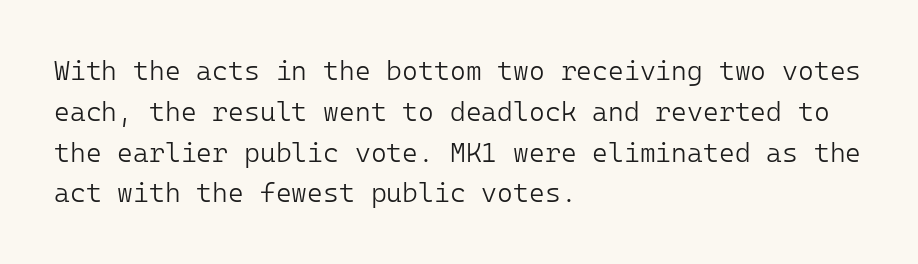
Q: Is the text bold? A: No.
Q: Is the text italic (slanted)? A: No, it is upright.
Q: Is the text underlined? A: No.
Q: How is the paragraph aligned? A: Left-aligned.
Q: Is the spacing between letters normal or unusually wide? A: Normal.
Q: Is the spacing between lines tight, normal or loose? A: Normal.
